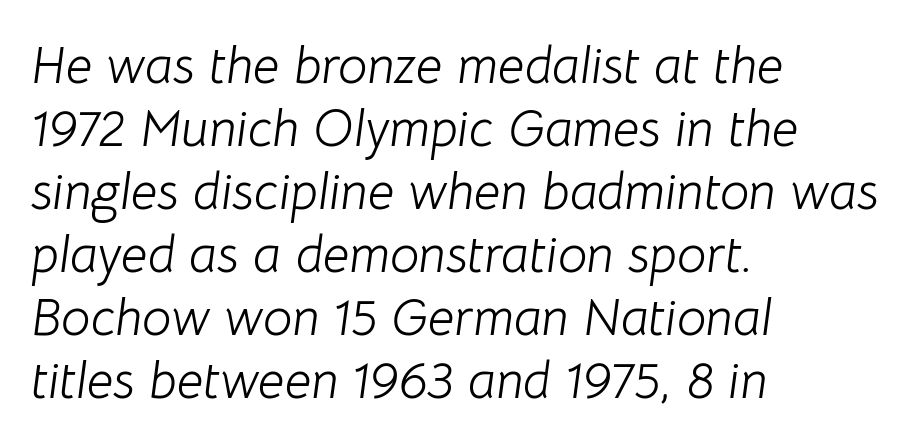
This is not heavy type; no bold has been used. No extra tracking has been applied to these lines. Unmarked baselines from the first word to the last. Slant detected: the letters are inclined. Spacing verdict: proportional, widths tailored to each character.
